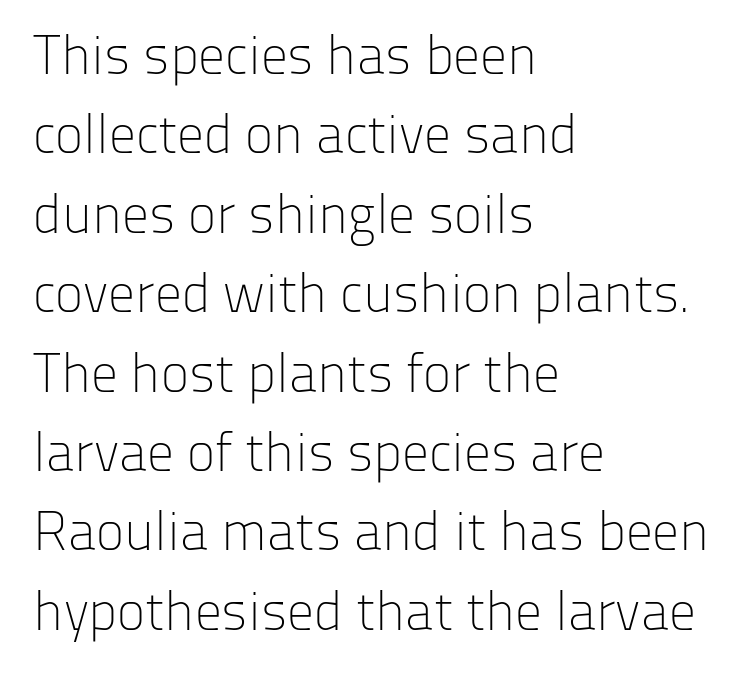
{"serif": "no", "italic": "no", "bold": "no", "weight": "light", "width": "normal", "stroke_contrast": "low", "x_height": "medium", "monospaced": "no", "underline": "no", "align": "left", "line_spacing": "normal", "line_spacing_ratio": 1.47, "letter_spacing": "normal", "letter_spacing_em": 0.0, "glyph_px": 54}
